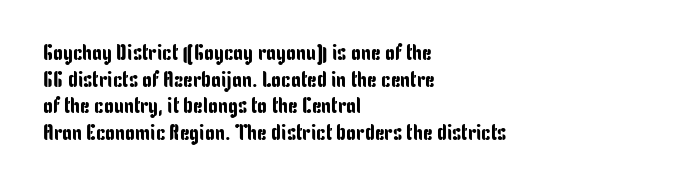
A student would call this left alignment; a typographer would say flush left, rag right. Nobody touched the tracking dial on this one. Tall strokes in this sample are plumb rather than angled. Descenders are the only things crossing below the line.
